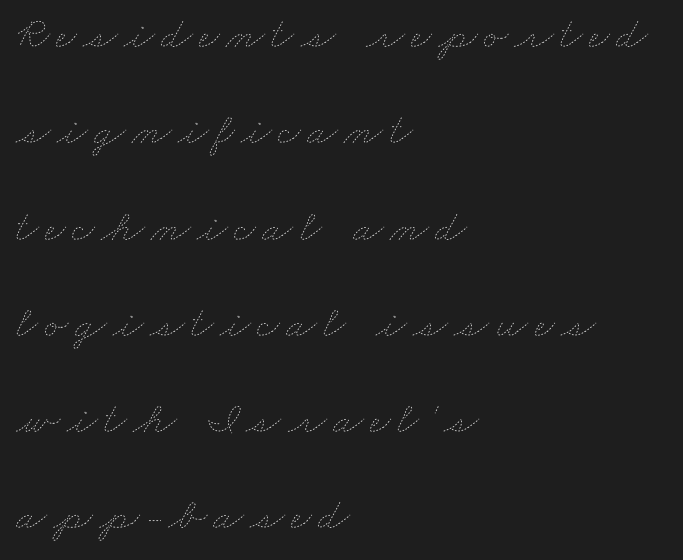
{"bold": "no", "weight": "thin", "width": "wide", "stroke_contrast": "low", "x_height": "small", "monospaced": "no", "underline": "no", "align": "left", "line_spacing": "loose", "line_spacing_ratio": 2.14, "glyph_px": 45}
